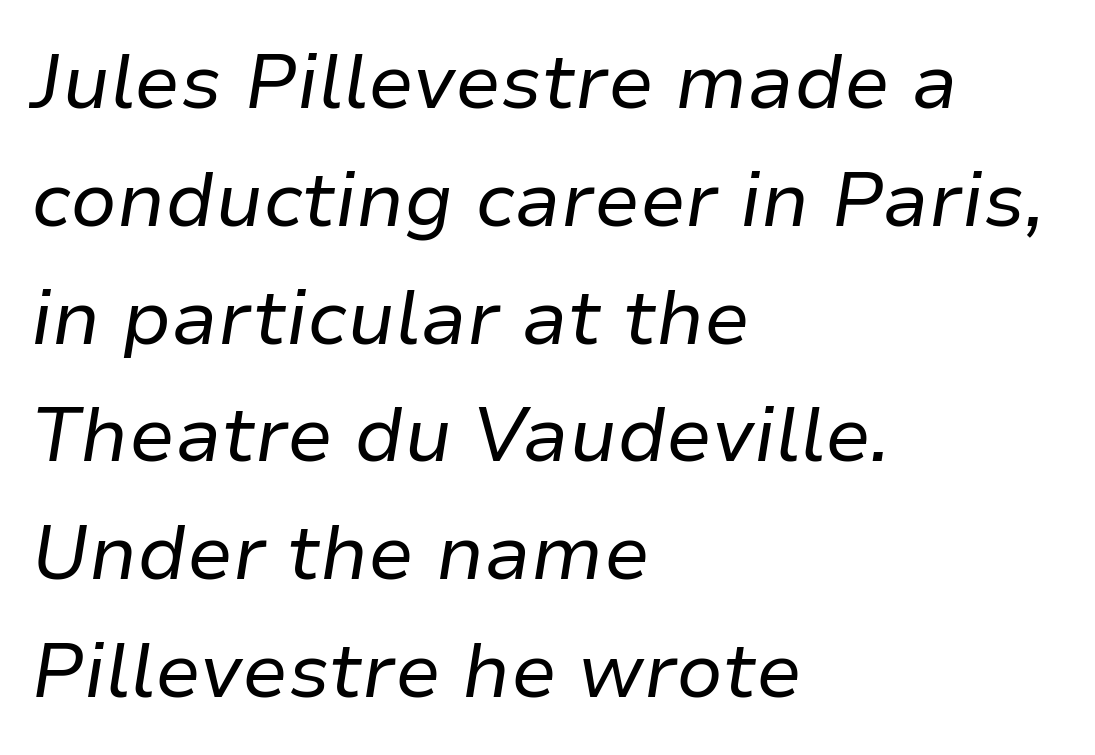
{"italic": "yes", "lean": "right", "slant_degrees": 9, "bold": "no", "weight": "regular", "width": "normal", "stroke_contrast": "low", "x_height": "medium", "monospaced": "no", "underline": "no", "align": "left", "line_spacing": "normal", "line_spacing_ratio": 1.55, "letter_spacing": "normal", "letter_spacing_em": 0.0, "glyph_px": 76}
